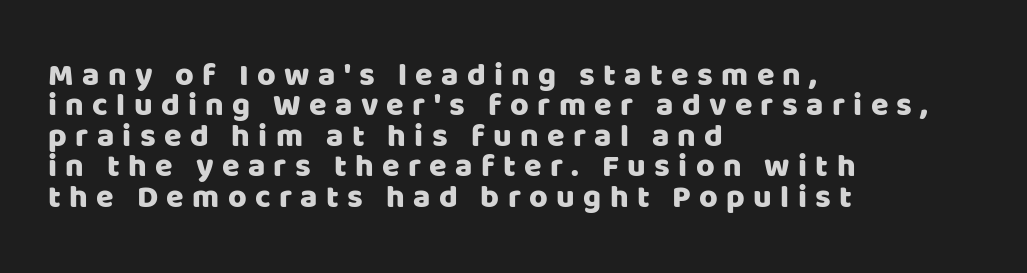
Q: Is the text italic (slanted)? A: No, it is upright.
Q: Is the typeface a serif or a sans-serif typeface? A: Sans-serif.
Q: Is the text underlined? A: No.
Q: How is the paragraph aligned? A: Left-aligned.
Q: Is the spacing between letters normal or unusually wide? A: Unusually wide.
Q: Is the spacing between lines tight, normal or loose? A: Tight.
Q: Width (condensed, normal, or wide)? A: Normal.
Q: Stroke contrast? A: Low.
Q: x-height? A: Large.
Q: Monospaced? A: No.
